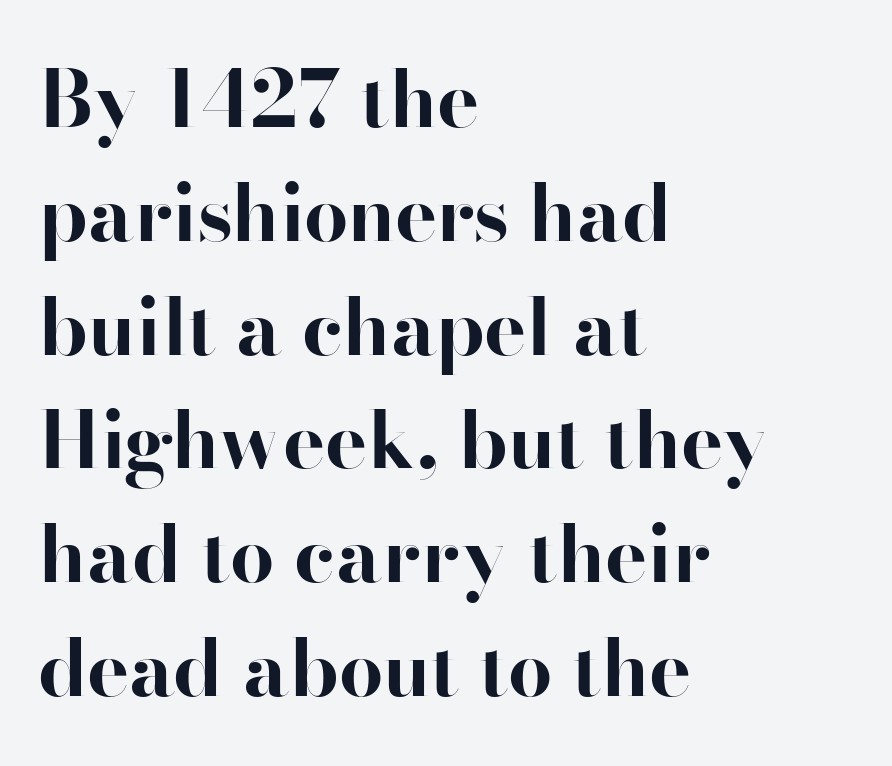
{"serif": "yes", "italic": "no", "bold": "yes", "weight": "bold", "width": "normal", "stroke_contrast": "high", "x_height": "small", "monospaced": "no", "underline": "no", "align": "left", "line_spacing": "normal", "line_spacing_ratio": 1.44, "letter_spacing": "normal", "letter_spacing_em": 0.0, "glyph_px": 79}
